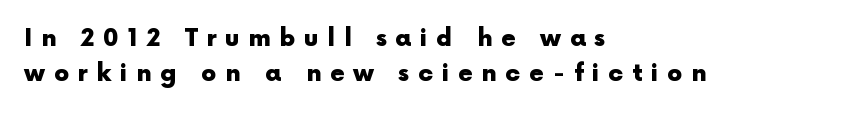
In terms of posture, this sample is upright. In terms of letterspacing, this is a distinctly airy, spread setting. Every row of glyphs begins at an identical x-position on the left. Underline: absent.
